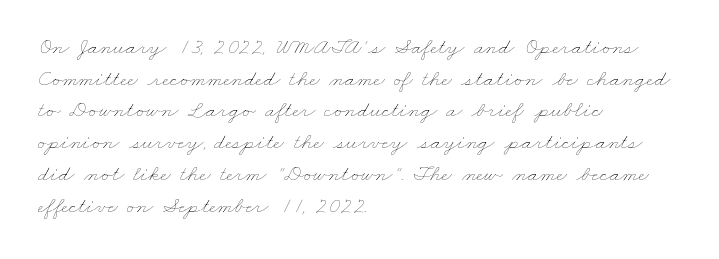
Q: Is the text bold? A: No.
Q: Is the text underlined? A: No.
Q: How is the paragraph aligned? A: Left-aligned.
Q: Is the spacing between letters normal or unusually wide? A: Normal.
Q: Is the spacing between lines tight, normal or loose? A: Normal.
